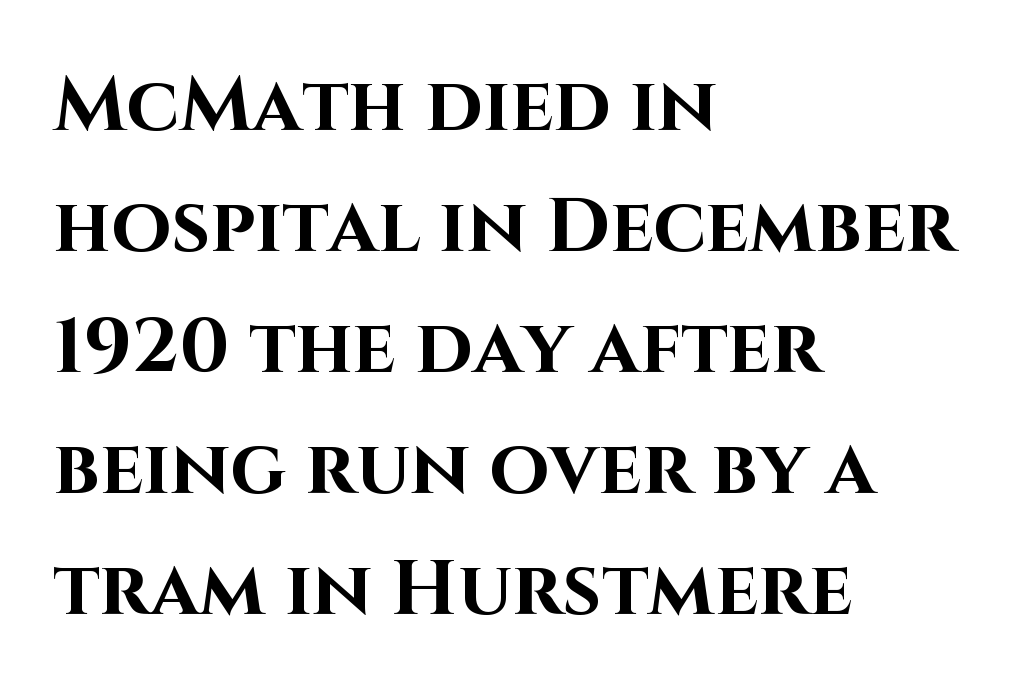
Rows of type keep a routine distance in the vertical direction. The gaps between neighbouring characters are ordinary and unremarkable. A typesetter would label this face a sans. Every stem runs plumb, perpendicular to the baseline. In terms of weight, the rendering is a true, heavy bold. Think of a printed novel: that variable character pitch is what you see here.
